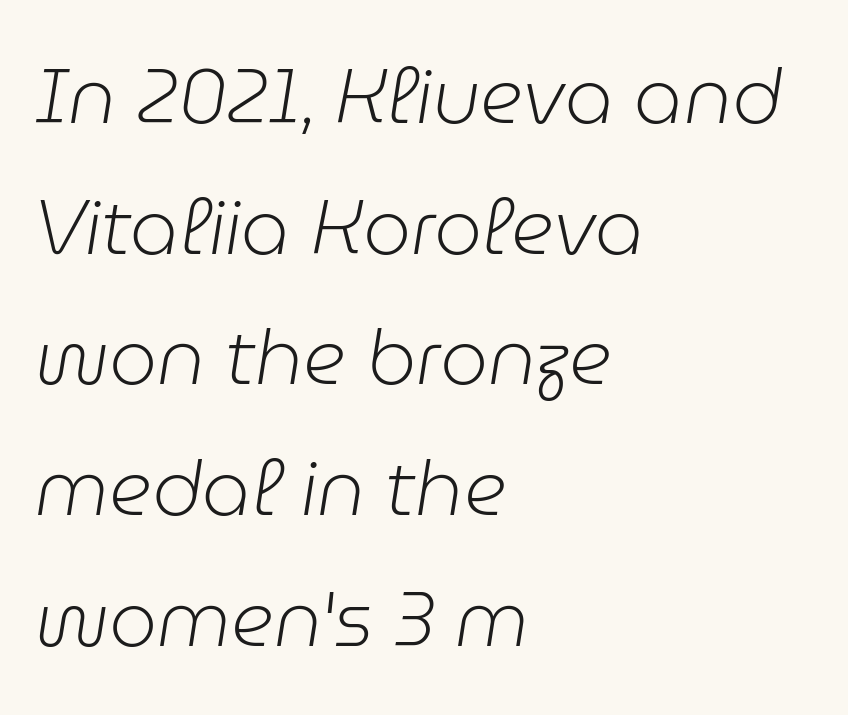
Q: Is the text bold? A: No.
Q: Is the text italic (slanted)? A: Yes, it leans right by about 9 degrees.
Q: Is the text underlined? A: No.
Q: How is the paragraph aligned? A: Left-aligned.
Q: Is the spacing between letters normal or unusually wide? A: Normal.
Q: Width (condensed, normal, or wide)? A: Normal.
Q: Stroke contrast? A: Low.
Q: x-height? A: Medium.
Q: Monospaced? A: No.
